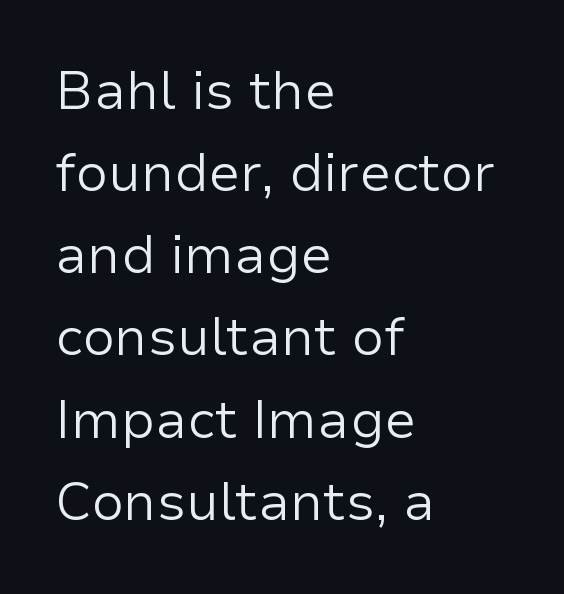
The image shows 53 px regular-weight sans-serif type, upright; set left-aligned, normal line spacing (1.55x), normal letter spacing, not underlined; low stroke contrast and a medium x-height.
